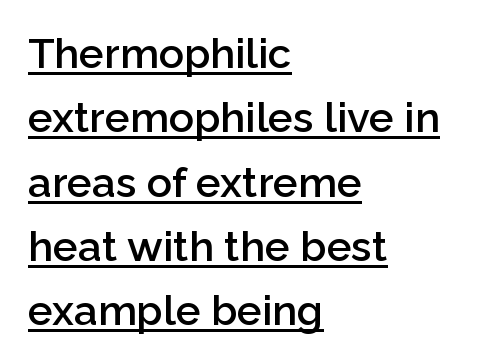
Line spacing here is normal. This is the regular roman posture of the typeface. The glyphs in this specimen are sans serif. Note the varied advance widths — an 'i' is clearly narrower than an 'm'. Is there an underline? Yes — a line sits under the letters.
